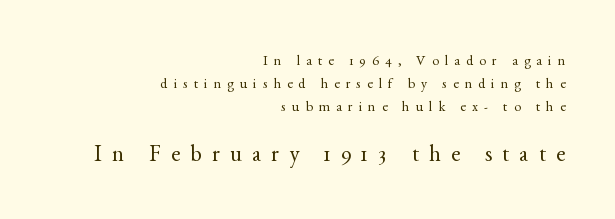
The image shows 23 px text type, upright; set right-aligned, normal line spacing (1.64x), unusually wide letter spacing (+0.44 em), not underlined; the second (bottom) block is 1.64x larger.
